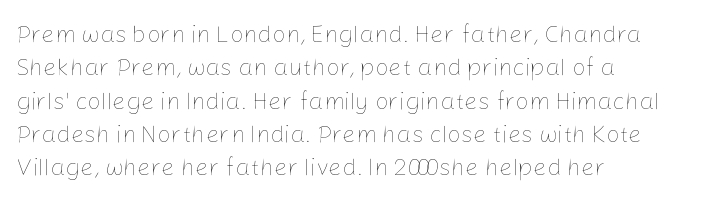
{"italic": "no", "bold": "no", "underline": "no", "align": "left", "line_spacing": "normal", "line_spacing_ratio": 1.39, "letter_spacing": "normal", "letter_spacing_em": 0.0, "glyph_px": 24}
